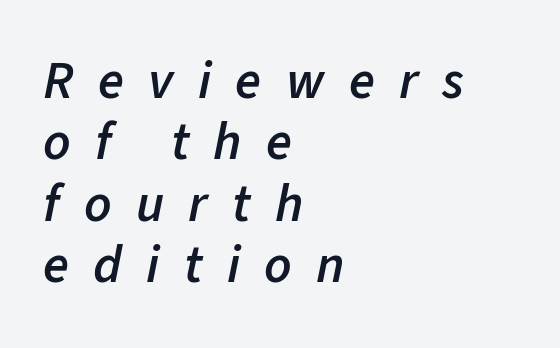
Q: Is the text bold? A: Semi-bold.
Q: Is the text italic (slanted)? A: Yes, it leans right by about 11 degrees.
Q: Is the text underlined? A: No.
Q: How is the paragraph aligned? A: Left-aligned.
Q: Is the spacing between letters normal or unusually wide? A: Unusually wide.
Q: Width (condensed, normal, or wide)? A: Normal.
Q: Stroke contrast? A: Low.
Q: x-height? A: Medium.
Q: Monospaced? A: No.
